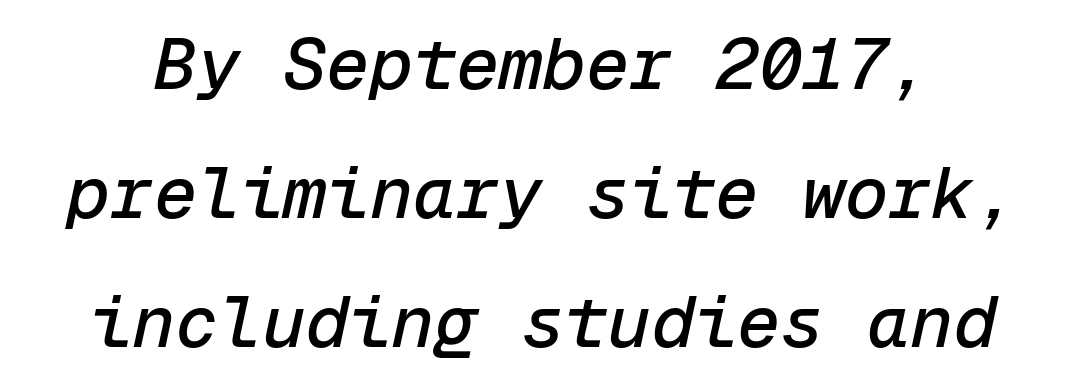
An italicized treatment has been applied to the whole sample. Nothing unusual about the tracking: characters are spaced as the font intends. Each letter, wide or thin by design, is forced into the same width here. The specimen omits any rule beneath the text block's lines.
